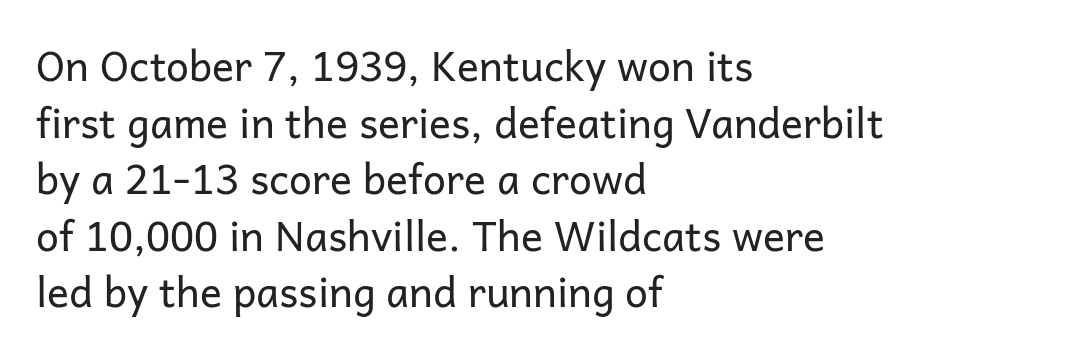
{"serif": "no", "italic": "no", "bold": "no", "weight": "regular", "width": "normal", "stroke_contrast": "low", "x_height": "medium", "monospaced": "no", "underline": "no", "align": "left", "line_spacing": "normal", "line_spacing_ratio": 1.38, "letter_spacing": "normal", "letter_spacing_em": 0.0, "glyph_px": 41}
